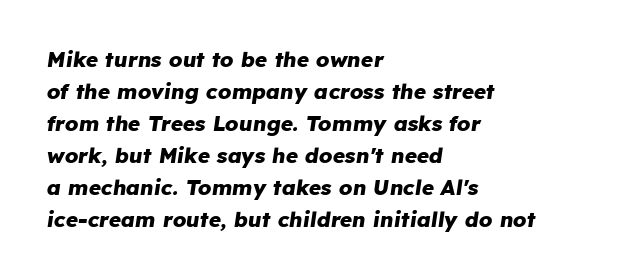
Q: Is the text bold? A: Yes.
Q: Is the text italic (slanted)? A: Yes, it leans right by about 8 degrees.
Q: Is the text underlined? A: No.
Q: How is the paragraph aligned? A: Left-aligned.
Q: Is the spacing between letters normal or unusually wide? A: Normal.
Q: Is the spacing between lines tight, normal or loose? A: Normal.
